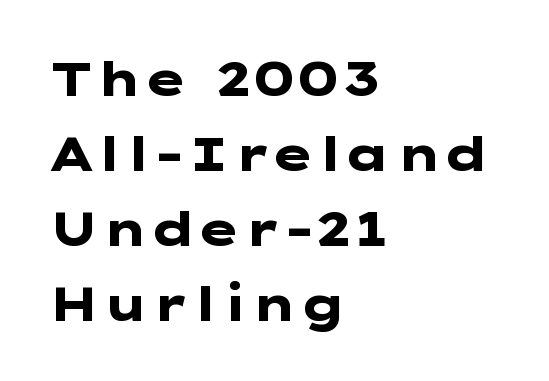
The letters stand upright; this is a roman face. You could call the tracking neutral — neither tight nor loose. Honestly, there is no underline to notice here at all. Horizontally, the lines are justified to the leading edge only.
